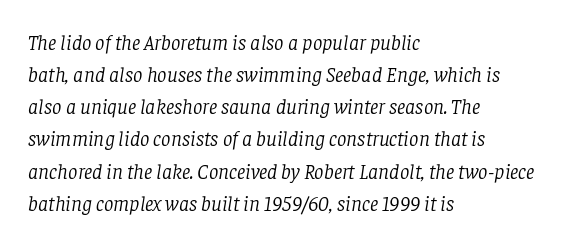
Slanted lettering throughout. Is the letter spacing exaggerated? No — it looks like the ordinary default. Regular leading. Every row of glyphs begins at an identical x-position on the left.
